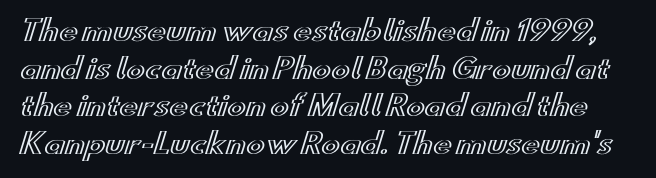
{"width": "wide", "x_height": "small", "monospaced": "no", "underline": "no", "line_spacing": "normal", "line_spacing_ratio": 1.34, "letter_spacing": "normal", "letter_spacing_em": 0.0, "glyph_px": 28}
